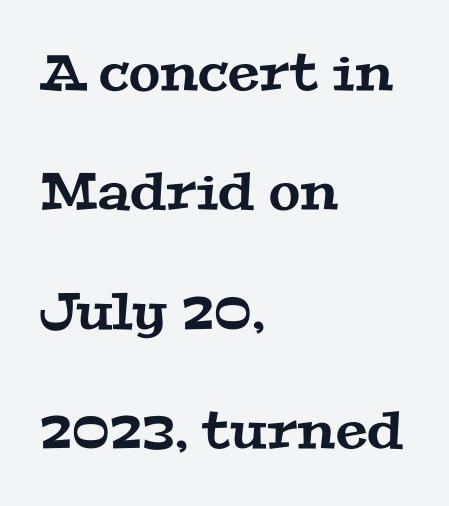
The rendering uses natural spacing where letterforms have individual widths. The compositor pushed each line to the left boundary. The space directly below the letters is spotless. Honestly, the letter spacing is just normal — you wouldn't notice it. Typographically, this falls in the serif category.
